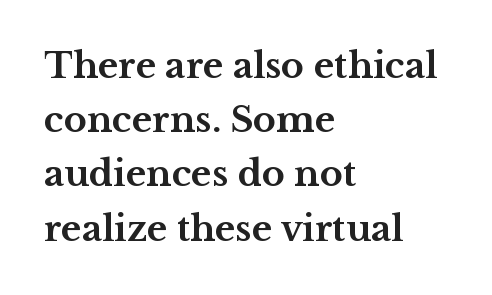
The image shows 35 px bold, wide serif type, upright; set left-aligned, normal line spacing (1.55x), normal letter spacing, not underlined; medium stroke contrast and a medium x-height.
